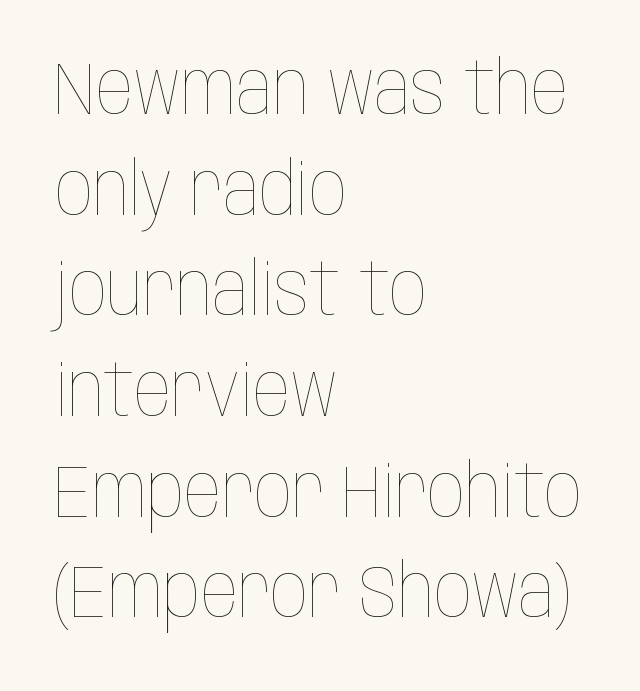
The image shows 74 px thin, condensed type, upright; set left-aligned, normal line spacing (1.36x), normal letter spacing, not underlined; low stroke contrast and a large x-height.
